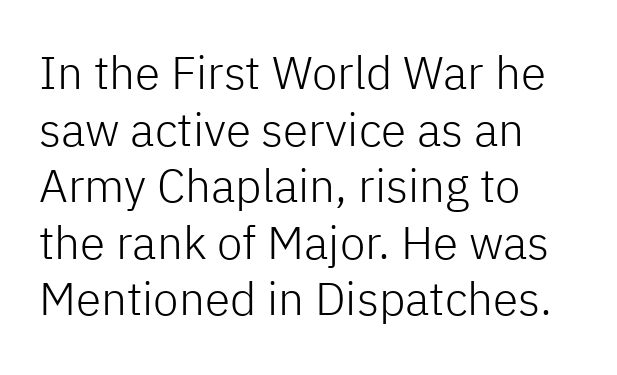
The face looks like a standard text weight, possibly lighter. A typesetter would call this proportional, since set widths differ per character. Italic? Not at all — the glyphs are vertical. Anything drawn beneath the words? Only blank space. Tracking value appears to be zero — textbook default spacing.
